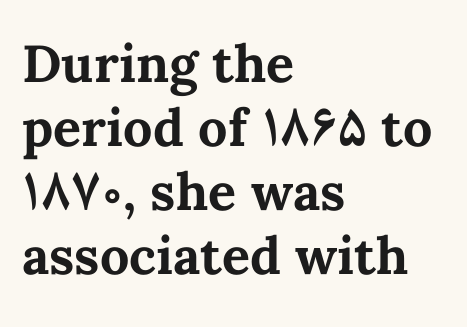
You could call the tracking neutral — neither tight nor loose. The specimen omits any rule beneath the text block's lines. Nope, not italic — everything's standing straight. Its strokes are broad and dark, the hallmark of bold type. Visually the block forms a straight wall on the left and a jagged coastline on the right.
